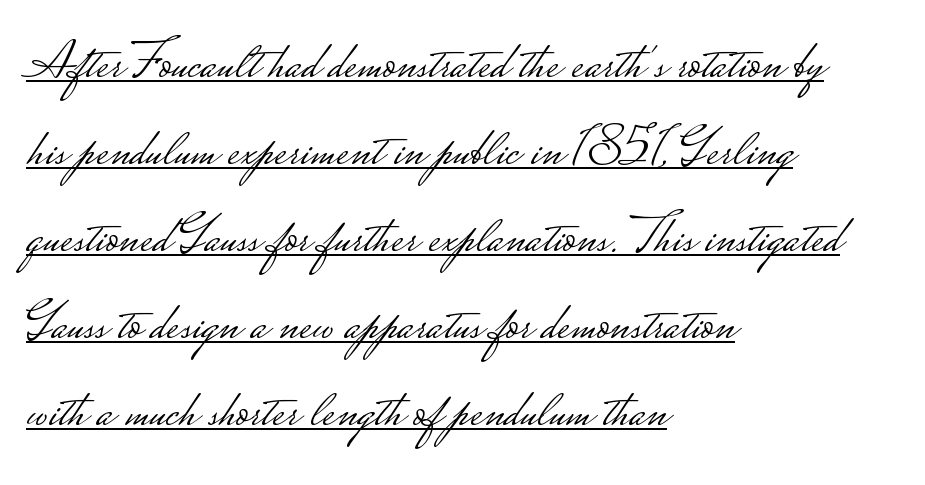
{"serif": "no", "bold": "no", "weight": "light", "width": "wide", "stroke_contrast": "low", "monospaced": "no", "underline": "yes", "align": "left", "line_spacing": "normal", "line_spacing_ratio": 1.58, "letter_spacing": "normal", "letter_spacing_em": 0.0, "glyph_px": 55}
